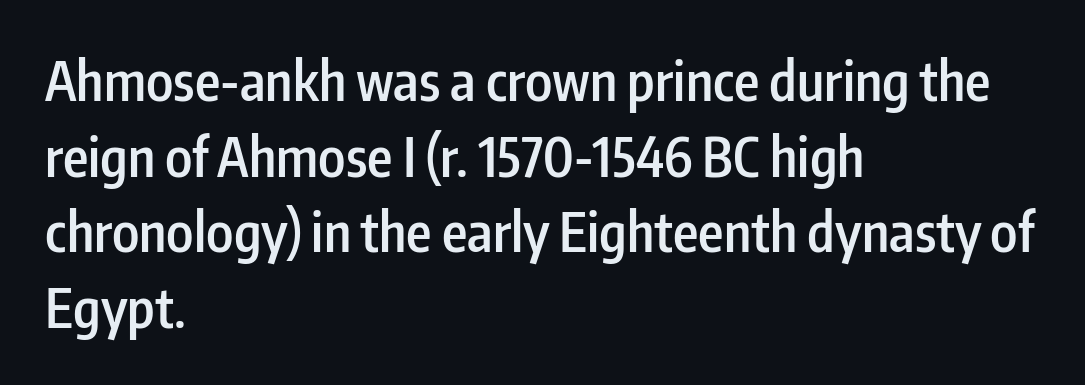
{"serif": "no", "italic": "no", "bold": "semi", "weight": "semibold", "width": "condensed", "stroke_contrast": "low", "x_height": "medium", "monospaced": "no", "underline": "no", "align": "left", "line_spacing": "normal", "line_spacing_ratio": 1.4, "letter_spacing": "normal", "letter_spacing_em": 0.0, "glyph_px": 54}
